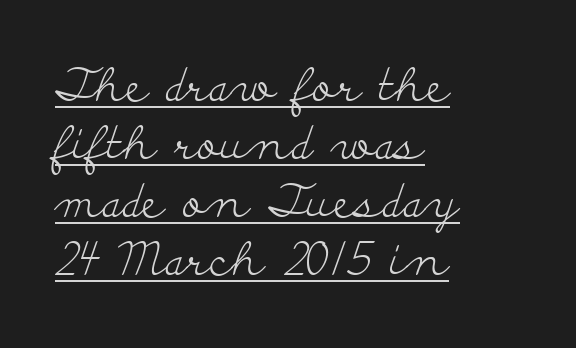
Check the space under the baseline: a stroke is drawn there. Regarding serifs, this sample has them. These lines stack with their left ends in a neat column. Compared with typical body copy, the letter spacing here is the same.
